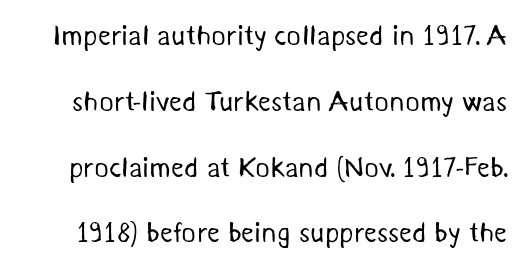
{"serif": "no", "bold": "no", "weight": "regular", "width": "normal", "stroke_contrast": "medium", "x_height": "medium", "monospaced": "no", "underline": "no", "line_spacing": "loose", "line_spacing_ratio": 2.35, "letter_spacing": "normal", "letter_spacing_em": 0.0, "glyph_px": 28}
